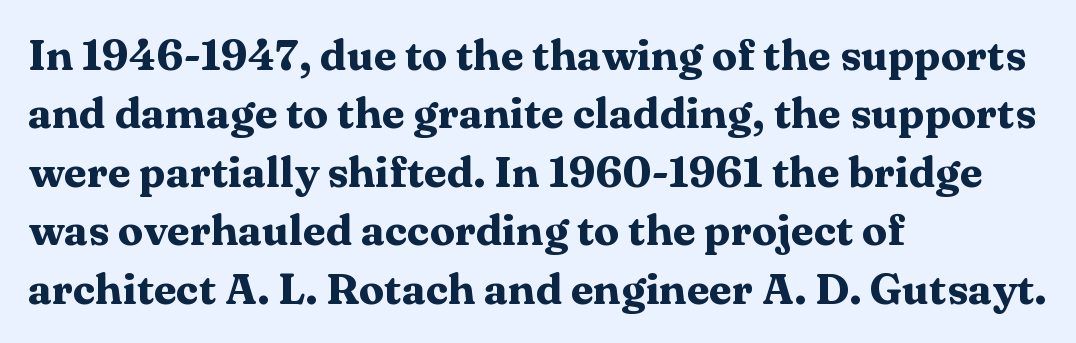
The image shows 42 px heavy, wide serif type, upright; set left-aligned, normal line spacing (1.39x), normal letter spacing, not underlined; medium stroke contrast and a medium x-height.
